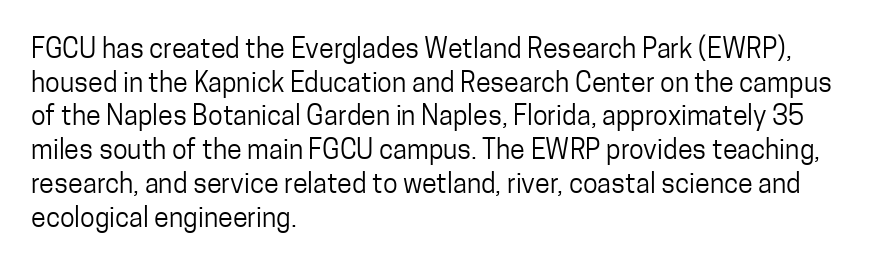
Whoever set this chose a conventional vertical rhythm. Each stroke keeps to a modest, everyday thickness or less. Is there any slant? The stems are plumb. Any mark beneath the type? The region is blank. Horizontal alignment here is leftward, the default for most running prose.
